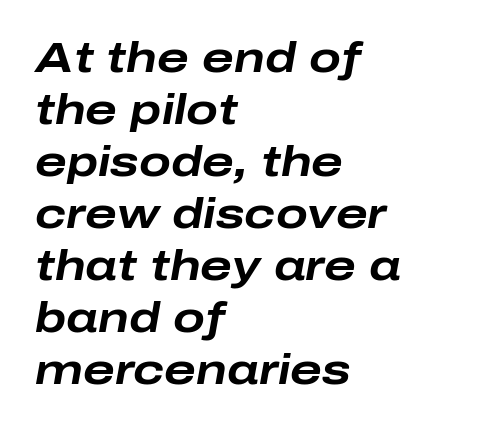
{"italic": "yes", "lean": "right", "slant_degrees": 10, "bold": "yes", "weight": "bold", "width": "wide", "stroke_contrast": "low", "x_height": "medium", "monospaced": "no", "underline": "no", "align": "left", "line_spacing_ratio": 1.24, "letter_spacing": "normal", "letter_spacing_em": 0.0, "glyph_px": 42}
